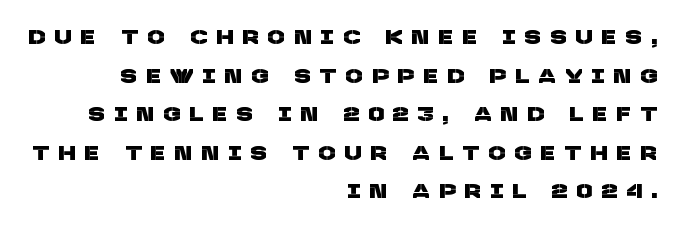
The image shows 20 px text type; set right-aligned, loose line spacing (1.93x), unusually wide letter spacing (+0.49 em), not underlined.
